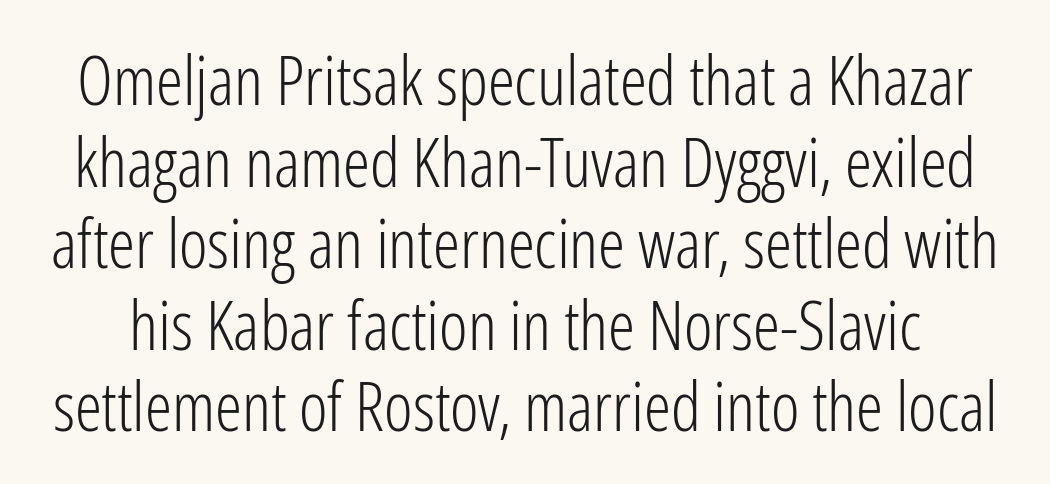
The image shows 68 px light, condensed sans-serif type, upright; set line spacing 1.2x, normal letter spacing, not underlined; low stroke contrast and a medium x-height.
